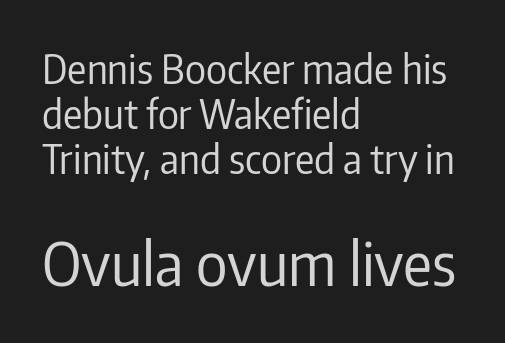
Q: Is the text bold? A: No.
Q: Is the text italic (slanted)? A: No, it is upright.
Q: Is the typeface a serif or a sans-serif typeface? A: Sans-serif.
Q: Is the text underlined? A: No.
Q: How is the paragraph aligned? A: Left-aligned.
Q: Is the spacing between letters normal or unusually wide? A: Normal.
Q: Is the spacing between lines tight, normal or loose? A: Tight.
Q: Which block of text is set in a larger size, the first (top) or the second (bottom)? A: The second (bottom) one.
Q: Width (condensed, normal, or wide)? A: Condensed.
Q: Stroke contrast? A: Low.
Q: x-height? A: Medium.
Q: Monospaced? A: No.
